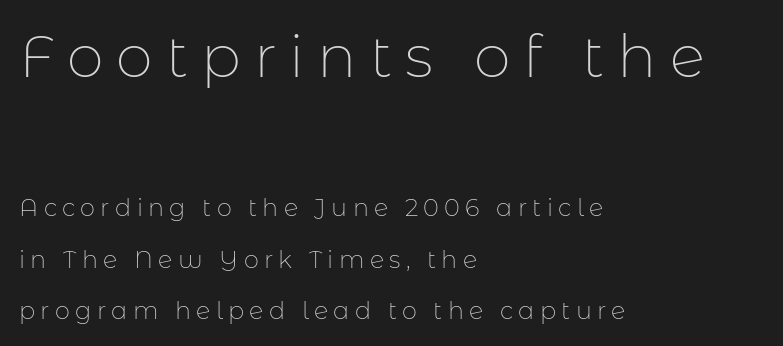
{"serif": "no", "italic": "no", "bold": "no", "weight": "thin", "width": "normal", "stroke_contrast": "low", "x_height": "medium", "monospaced": "no", "underline": "no", "align": "left", "line_spacing": "loose", "line_spacing_ratio": 2.14, "letter_spacing": "wide", "letter_spacing_em": 0.22, "larger_block": "first", "size_ratio": 2.46, "glyph_px": 59}
